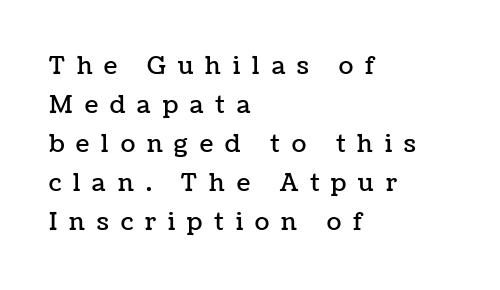
Q: Is the text italic (slanted)? A: No, it is upright.
Q: Is the text underlined? A: No.
Q: How is the paragraph aligned? A: Left-aligned.
Q: Is the spacing between letters normal or unusually wide? A: Unusually wide.
Q: Is the spacing between lines tight, normal or loose? A: Normal.
